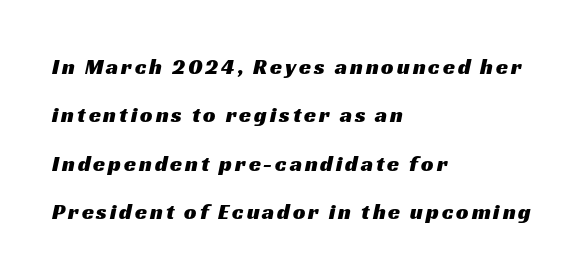
The image shows 22 px text type; set left-aligned, loose line spacing (2.2x), not underlined.
